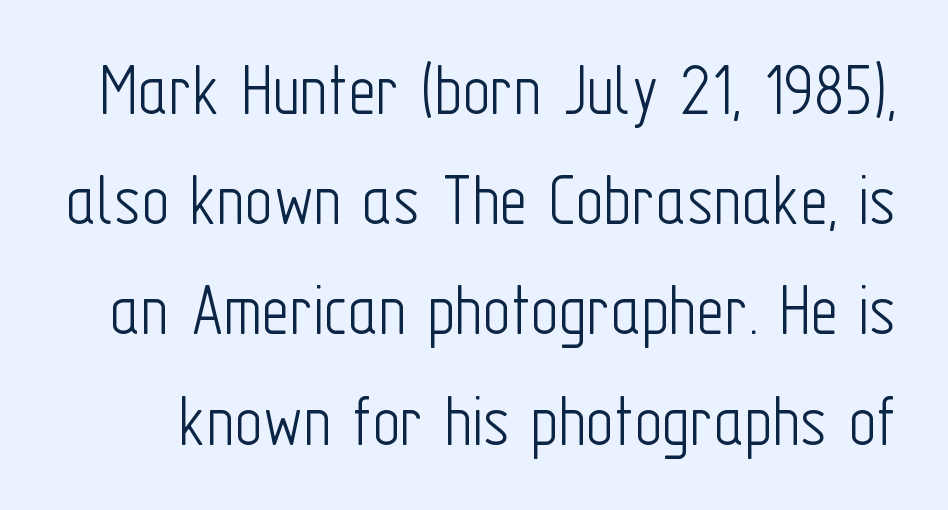
No feet cap the strokes, marking this as sans-serif type. Do the characters align in a grid? No, the font is proportional. This rendering leaves character spacing at its baseline value. The typography opts for an upright posture over an oblique one. Rule under the text: the space is simply empty.
